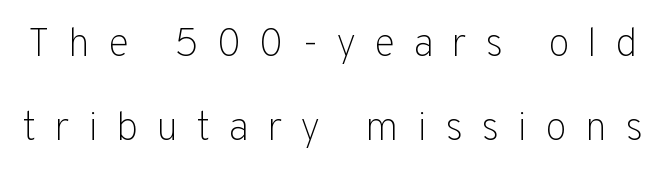
The image shows 40 px light sans-serif type, upright; set loose line spacing (2.11x), unusually wide letter spacing (+0.45 em), not underlined; low stroke contrast and a medium x-height.
